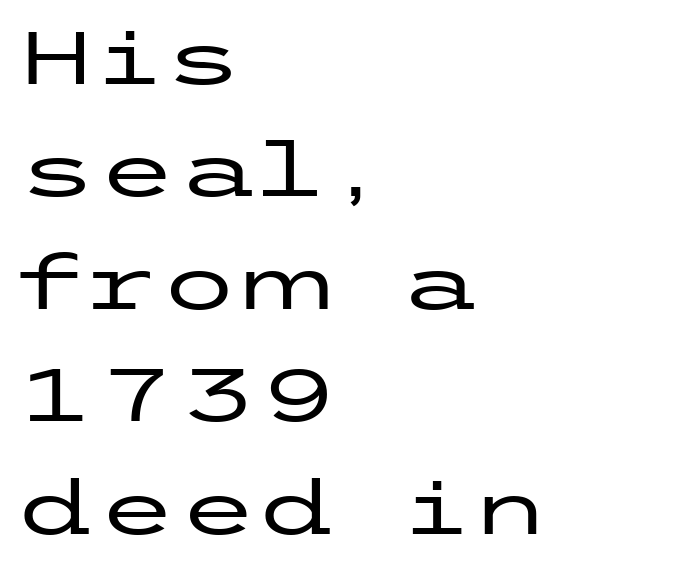
{"serif": "no", "italic": "no", "width": "wide", "stroke_contrast": "low", "x_height": "medium", "underline": "no", "align": "left", "line_spacing": "normal", "line_spacing_ratio": 1.54, "letter_spacing": "normal", "letter_spacing_em": 0.0, "glyph_px": 73}
